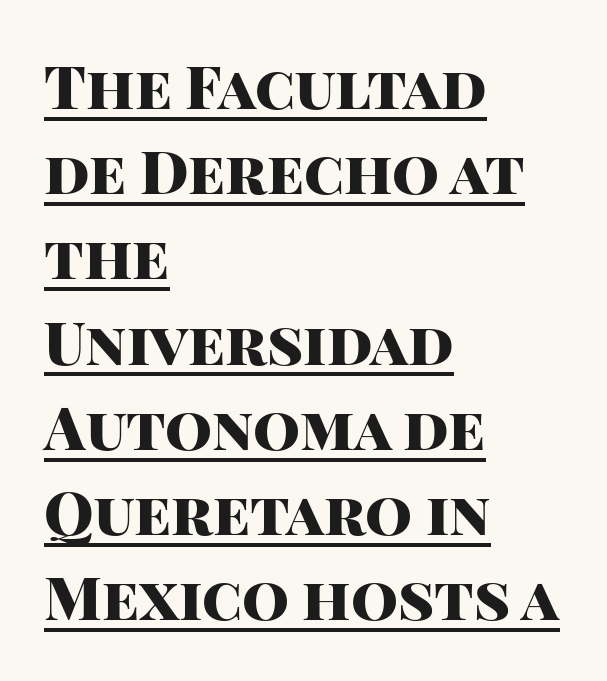
If you drew a ruler down the left edge, every line would touch it. The letters stand upright; this is a roman face. Regarding serifs, this sample does without them. Underlining? Definitely there. Look at the tracking — it's just the regular setting, nothing added.
